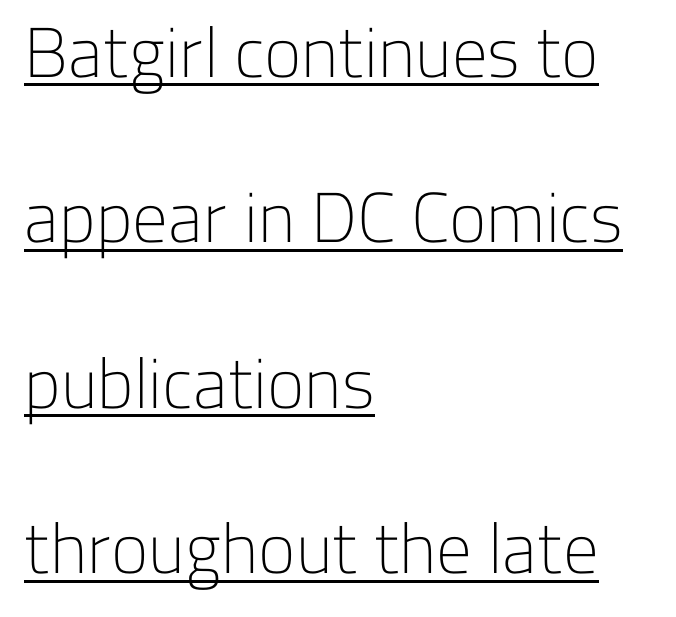
Q: Is the text bold? A: No.
Q: Is the text italic (slanted)? A: No, it is upright.
Q: Is the typeface a serif or a sans-serif typeface? A: Sans-serif.
Q: Is the text underlined? A: Yes.
Q: How is the paragraph aligned? A: Left-aligned.
Q: Is the spacing between letters normal or unusually wide? A: Normal.
Q: Is the spacing between lines tight, normal or loose? A: Loose.
Q: Width (condensed, normal, or wide)? A: Normal.
Q: Stroke contrast? A: Low.
Q: x-height? A: Medium.
Q: Monospaced? A: No.
